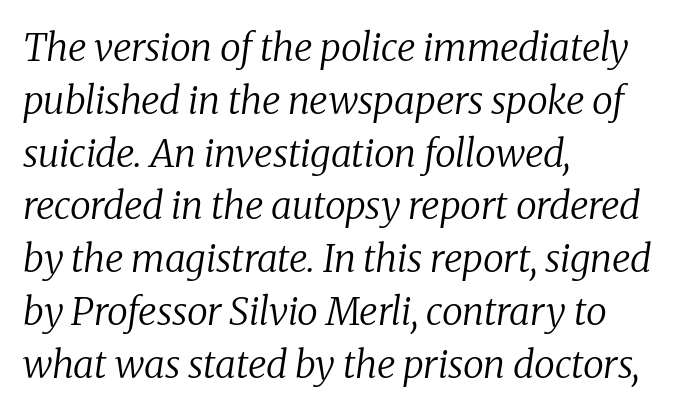
{"serif": "yes", "italic": "yes", "lean": "right", "slant_degrees": 8, "bold": "no", "weight": "regular", "width": "normal", "stroke_contrast": "low", "x_height": "medium", "monospaced": "no", "underline": "no", "align": "left", "line_spacing": "normal", "line_spacing_ratio": 1.39, "letter_spacing": "normal", "letter_spacing_em": 0.0, "glyph_px": 38}
